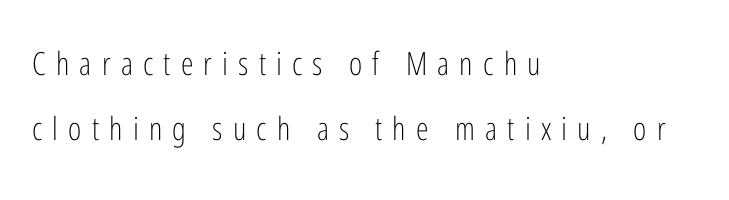
The image shows 32 px light, condensed sans-serif type, upright; set left-aligned, loose line spacing (2.02x), unusually wide letter spacing (+0.32 em), not underlined; low stroke contrast and a medium x-height.
